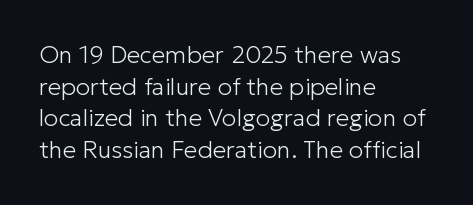
The image shows 24 px text type, upright; set left-aligned, normal line spacing (1.32x), normal letter spacing, not underlined.
